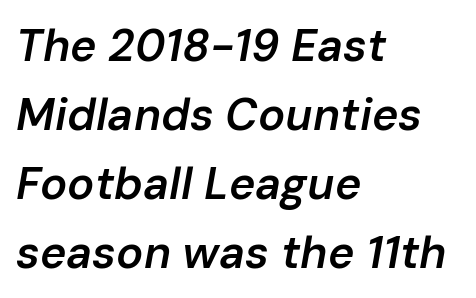
A typesetter would call this proportional, since set widths differ per character. A bit beefed up — I'd call it semibold rather than bold. These lines were composed using italics. The rendering anchors every line to the left-hand side. The letters sit at their default tracking, neither squeezed nor spread. Baseline-to-baseline distance is the conventional proportion of letter height.
